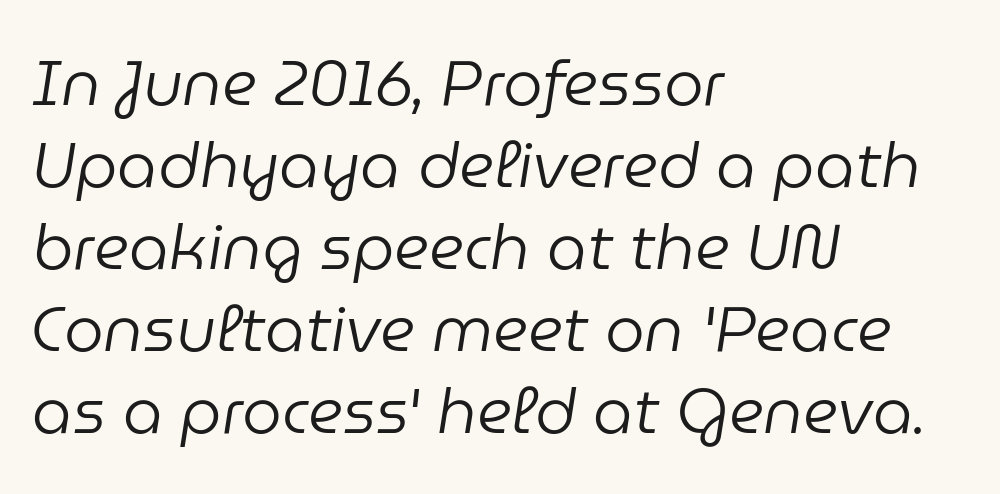
{"italic": "yes", "lean": "right", "slant_degrees": 9, "bold": "no", "weight": "regular", "width": "normal", "stroke_contrast": "low", "x_height": "medium", "monospaced": "no", "underline": "no", "align": "left", "line_spacing": "normal", "line_spacing_ratio": 1.3, "letter_spacing": "normal", "letter_spacing_em": 0.0, "glyph_px": 63}
